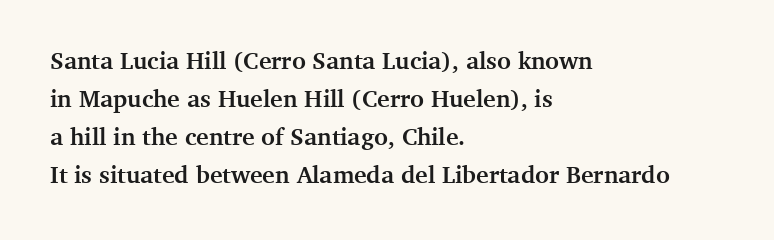
{"italic": "no", "bold": "yes", "underline": "no", "align": "left", "line_spacing": "normal", "line_spacing_ratio": 1.59, "letter_spacing": "normal", "letter_spacing_em": 0.0, "glyph_px": 24}
